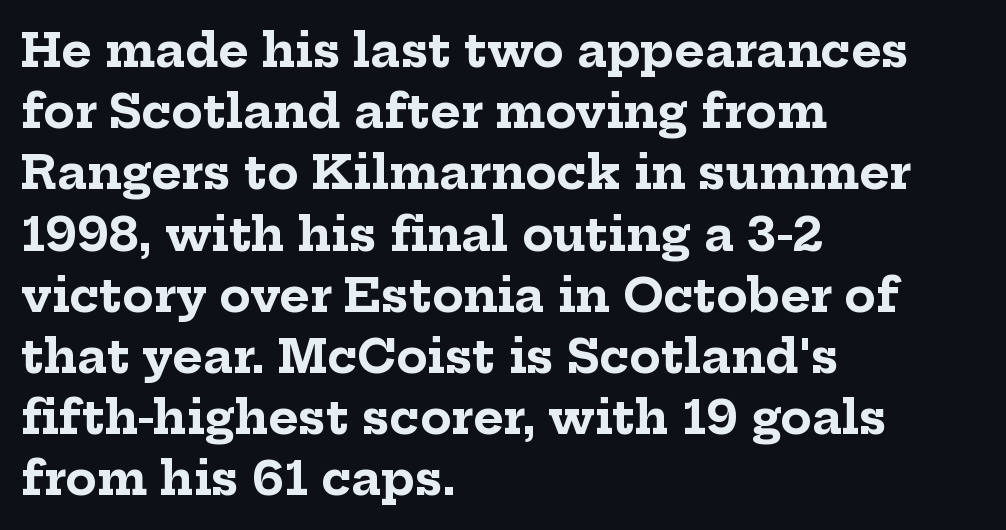
These lines are rendered in a variable-pitch font. The font's upright variant was chosen for this text. Honestly, the row spacing looks completely unremarkable. If you drew a ruler down the left edge, every line would touch it.
